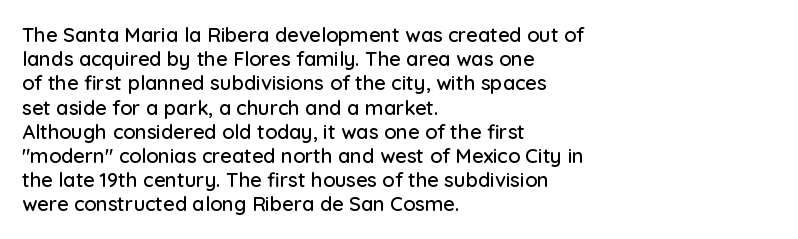
The image shows 20 px text type, upright; set left-aligned, line spacing 1.21x, normal letter spacing, not underlined.
